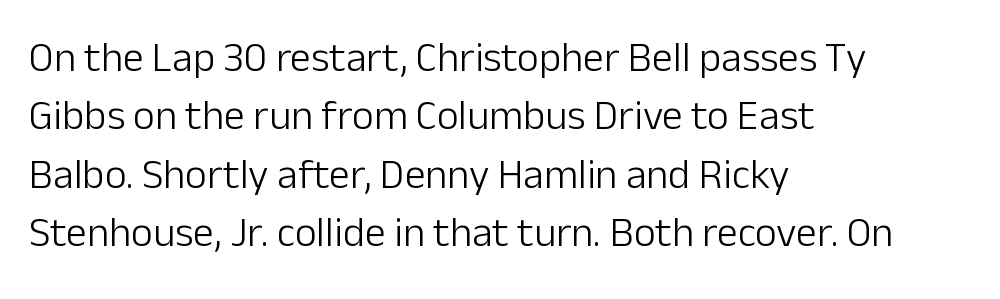
The image shows 42 px light sans-serif type, upright; set left-aligned, normal line spacing (1.39x), normal letter spacing, not underlined; low stroke contrast and a medium x-height.
